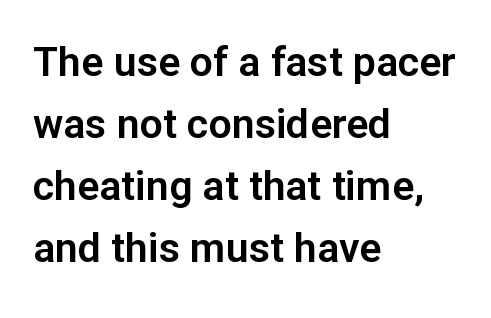
{"serif": "no", "italic": "no", "width": "normal", "stroke_contrast": "low", "x_height": "medium", "monospaced": "no", "underline": "no", "align": "left", "line_spacing": "normal", "line_spacing_ratio": 1.51, "letter_spacing": "normal", "letter_spacing_em": 0.0, "glyph_px": 41}
